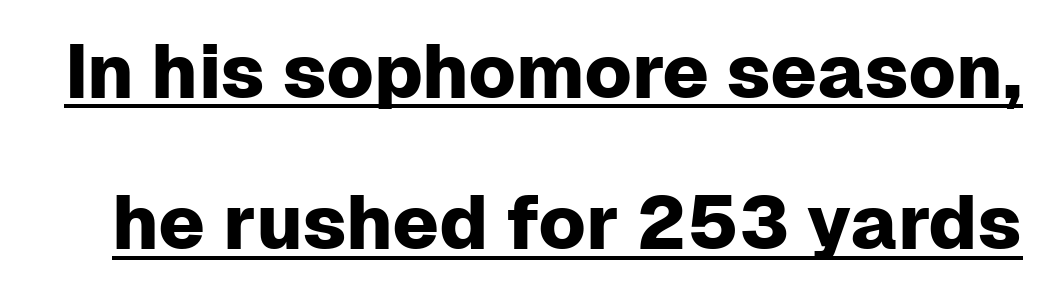
Q: Is the text italic (slanted)? A: No, it is upright.
Q: Is the typeface a serif or a sans-serif typeface? A: Sans-serif.
Q: Is the text underlined? A: Yes.
Q: Is the spacing between letters normal or unusually wide? A: Normal.
Q: Is the spacing between lines tight, normal or loose? A: Loose.
Q: Width (condensed, normal, or wide)? A: Normal.
Q: Stroke contrast? A: Low.
Q: x-height? A: Medium.
Q: Monospaced? A: No.
